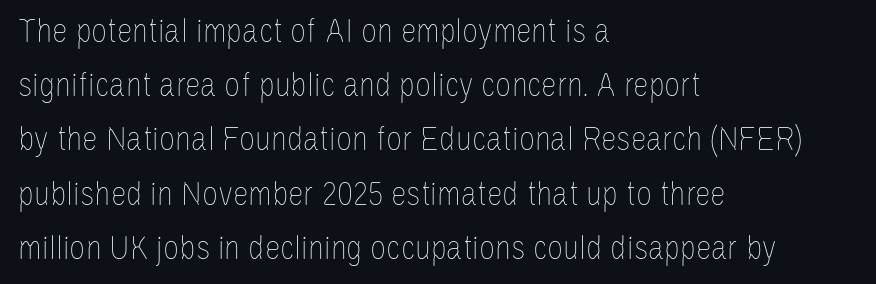
Q: Is the text bold? A: No.
Q: Is the text italic (slanted)? A: No, it is upright.
Q: Is the text underlined? A: No.
Q: How is the paragraph aligned? A: Left-aligned.
Q: Is the spacing between letters normal or unusually wide? A: Normal.
Q: Is the spacing between lines tight, normal or loose? A: Normal.
Q: Width (condensed, normal, or wide)? A: Condensed.
Q: Stroke contrast? A: Low.
Q: x-height? A: Large.
Q: Monospaced? A: No.
